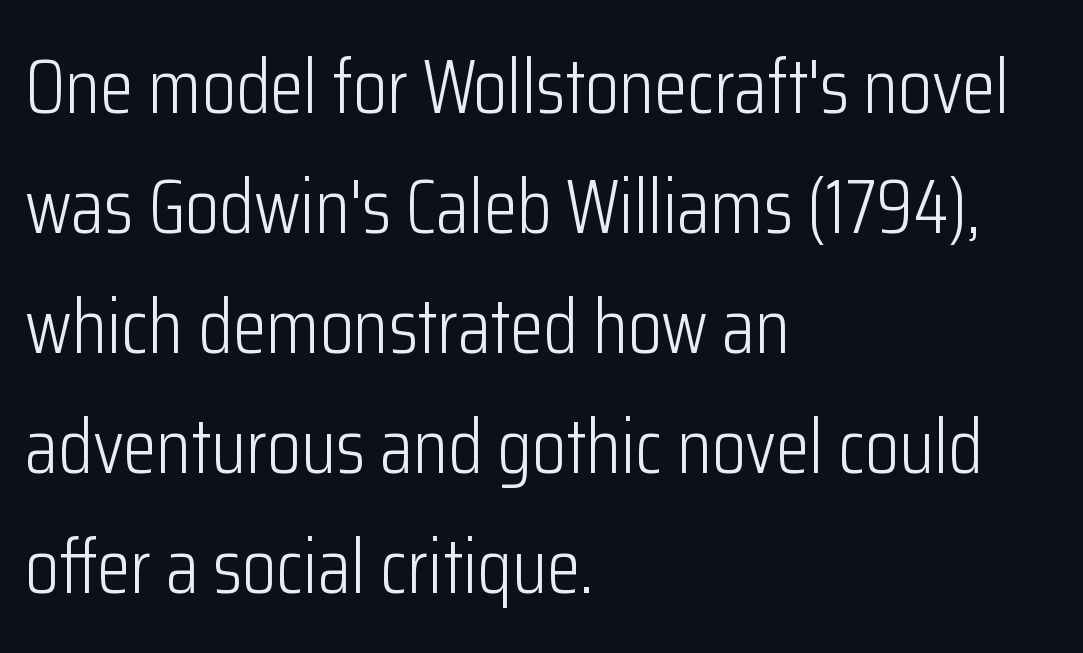
Clear beneath every line of the passage. The glyphs in this specimen are sans serif. In CSS terms this would be text-align: left. The weight tops out at a normal text grade.
